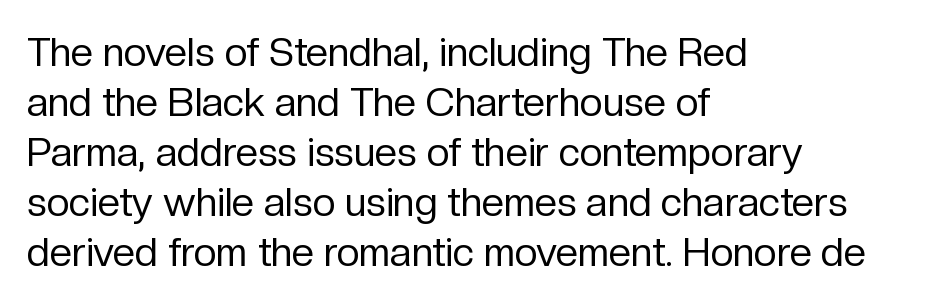
Q: Is the text bold? A: No.
Q: Is the text italic (slanted)? A: No, it is upright.
Q: Is the typeface a serif or a sans-serif typeface? A: Sans-serif.
Q: Is the text underlined? A: No.
Q: How is the paragraph aligned? A: Left-aligned.
Q: Is the spacing between letters normal or unusually wide? A: Normal.
Q: Is the spacing between lines tight, normal or loose? A: Normal.
Q: Width (condensed, normal, or wide)? A: Normal.
Q: Stroke contrast? A: Low.
Q: x-height? A: Medium.
Q: Monospaced? A: No.
